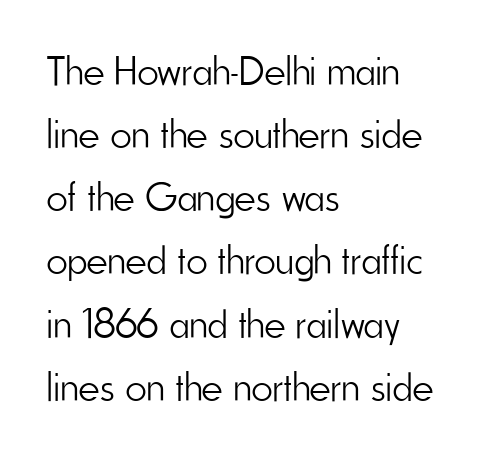
{"serif": "no", "italic": "no", "bold": "no", "weight": "light", "width": "condensed", "stroke_contrast": "low", "x_height": "small", "monospaced": "no", "underline": "no", "align": "left", "line_spacing": "normal", "line_spacing_ratio": 1.54, "letter_spacing": "normal", "letter_spacing_em": 0.0, "glyph_px": 41}
